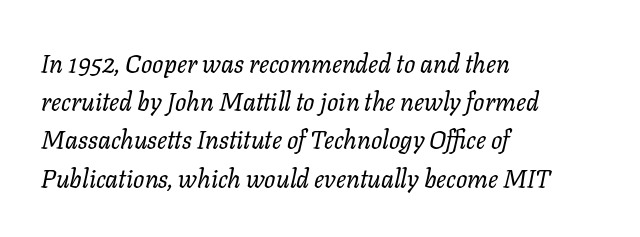
The gaps between neighbouring characters are ordinary and unremarkable. The font sits on the lighter half of the weight spectrum, regular included. The text carries the slant typical of an italic or oblique font. Compared with a centered layout, this one pins lines to the left instead.
